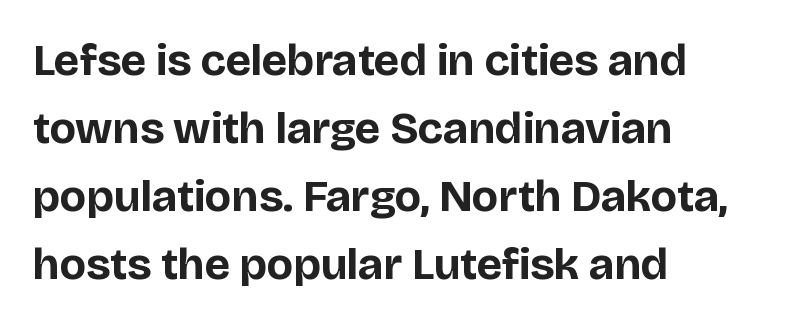
The space between consecutive lines is moderate. Is this a sans? Yes — the strokes have no serifs. Is this a fixed-width face? No — the glyphs have proportional, varying widths. The letterforms sit shoulder to shoulder at normal distance. The letters are bold, with thick, heavy strokes. Notice how the passage keeps a crisp vertical edge on the left only.
